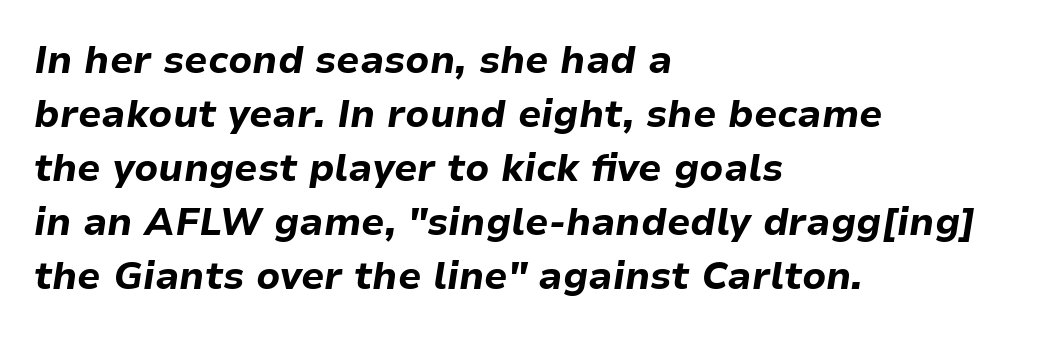
The image shows 38 px bold type, italic (leaning right); set left-aligned, normal line spacing (1.42x), normal letter spacing, not underlined; low stroke contrast and a medium x-height.
